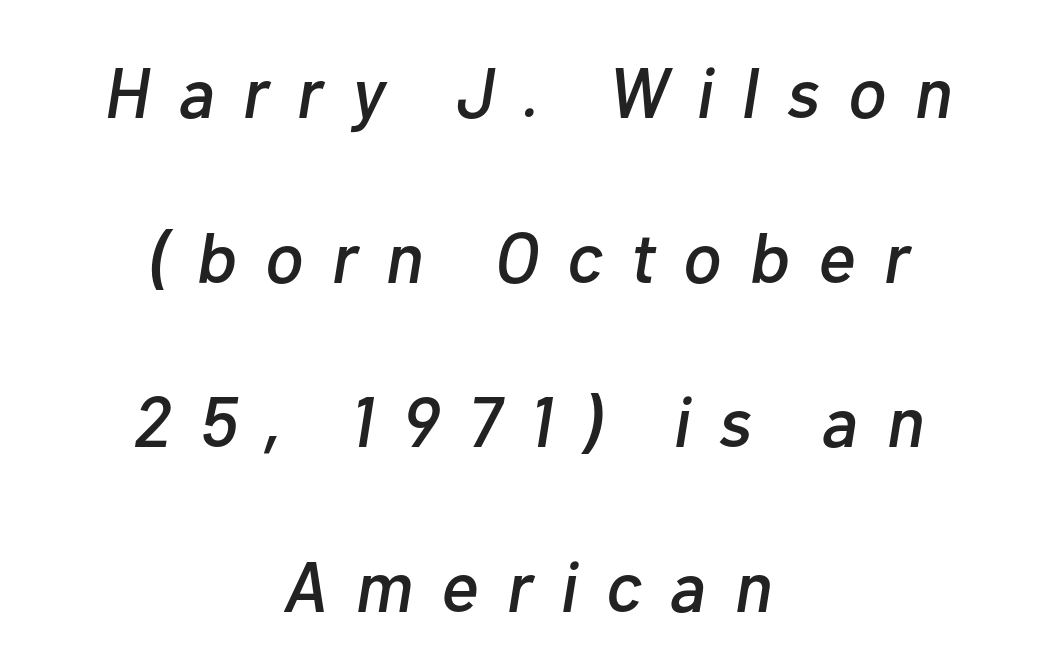
{"italic": "yes", "lean": "right", "slant_degrees": 10, "width": "normal", "stroke_contrast": "low", "x_height": "medium", "monospaced": "no", "underline": "no", "align": "center", "line_spacing": "loose", "line_spacing_ratio": 2.32, "letter_spacing": "wide", "letter_spacing_em": 0.4, "glyph_px": 71}
